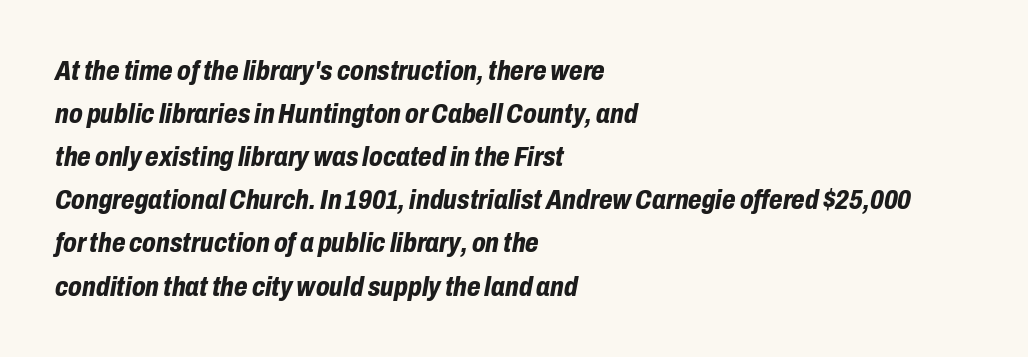
{"italic": "yes", "lean": "right", "slant_degrees": 10, "bold": "yes", "weight": "bold", "width": "condensed", "stroke_contrast": "low", "x_height": "medium", "monospaced": "no", "underline": "no", "align": "left", "line_spacing": "normal", "line_spacing_ratio": 1.54, "letter_spacing": "normal", "letter_spacing_em": 0.0, "glyph_px": 28}
